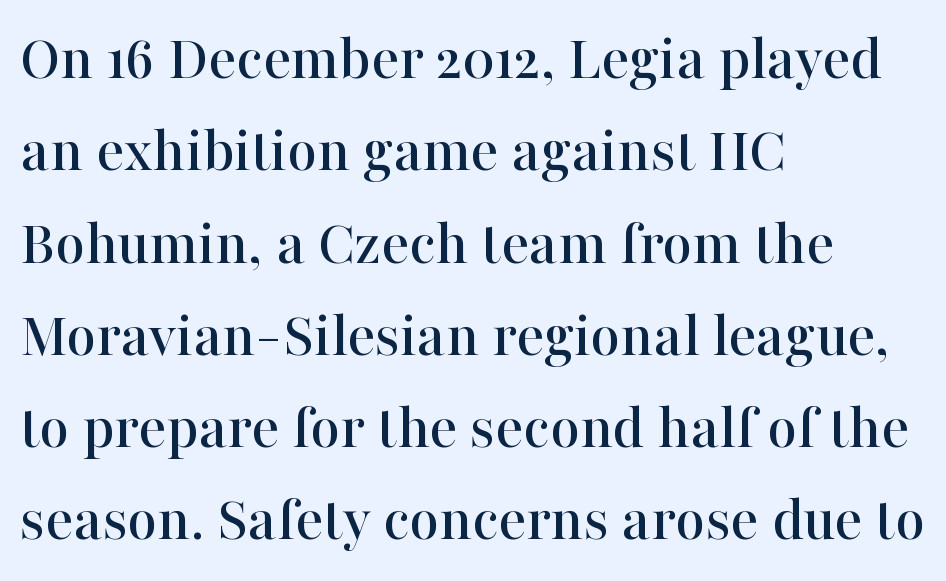
In terms of posture, this sample is upright. A typesetter would call this proportional, since set widths differ per character. The rendering uses a moderate line-height, typical for paragraphs. No extra tracking has been applied to these lines.
